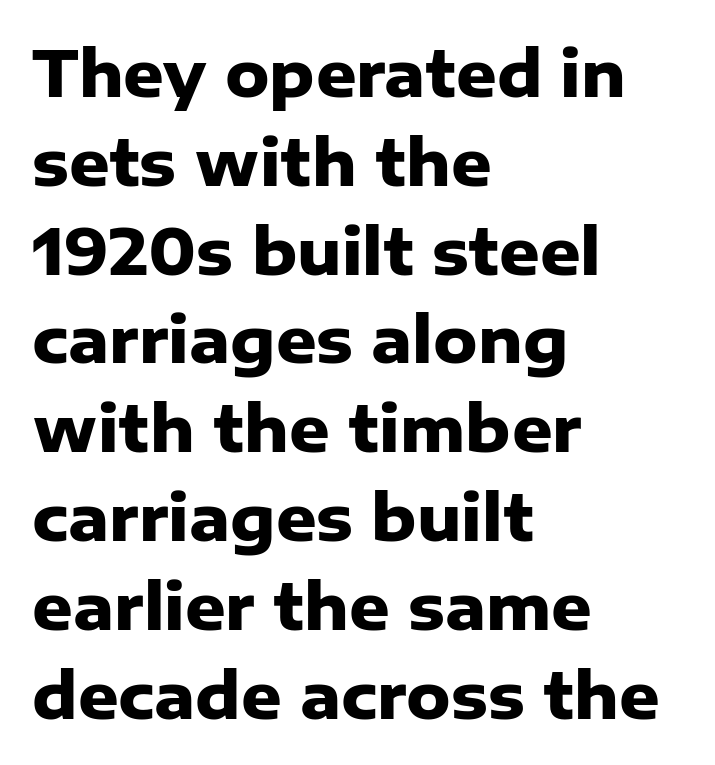
Q: Is the text bold? A: Yes.
Q: Is the text italic (slanted)? A: No, it is upright.
Q: Is the typeface a serif or a sans-serif typeface? A: Sans-serif.
Q: Is the text underlined? A: No.
Q: How is the paragraph aligned? A: Left-aligned.
Q: Is the spacing between letters normal or unusually wide? A: Normal.
Q: Is the spacing between lines tight, normal or loose? A: Normal.
Q: Width (condensed, normal, or wide)? A: Normal.
Q: Stroke contrast? A: Low.
Q: x-height? A: Medium.
Q: Monospaced? A: No.
